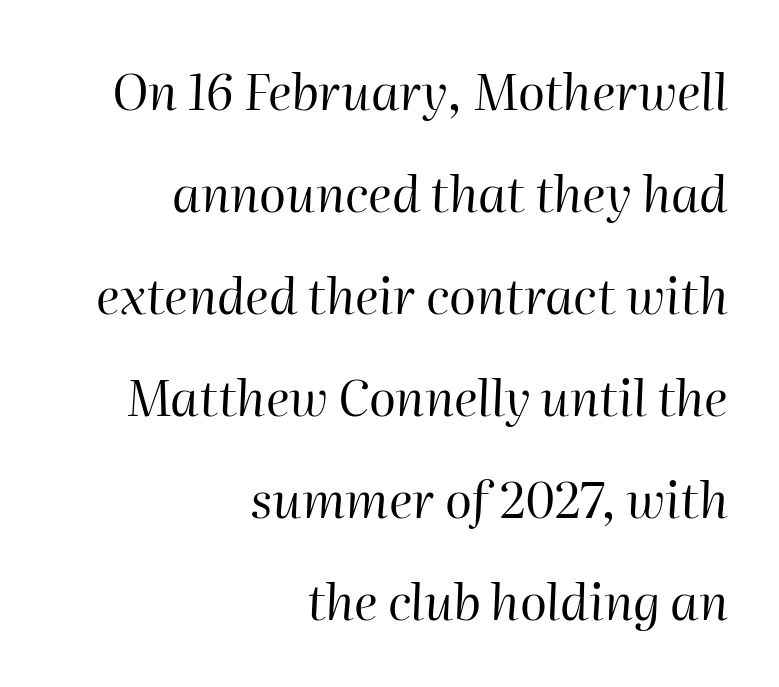
{"italic": "yes", "lean": "right", "slant_degrees": 2, "bold": "no", "weight": "regular", "width": "normal", "stroke_contrast": "high", "x_height": "medium", "monospaced": "no", "underline": "no", "align": "right", "line_spacing": "loose", "line_spacing_ratio": 2.04, "letter_spacing": "normal", "letter_spacing_em": 0.0, "glyph_px": 50}
